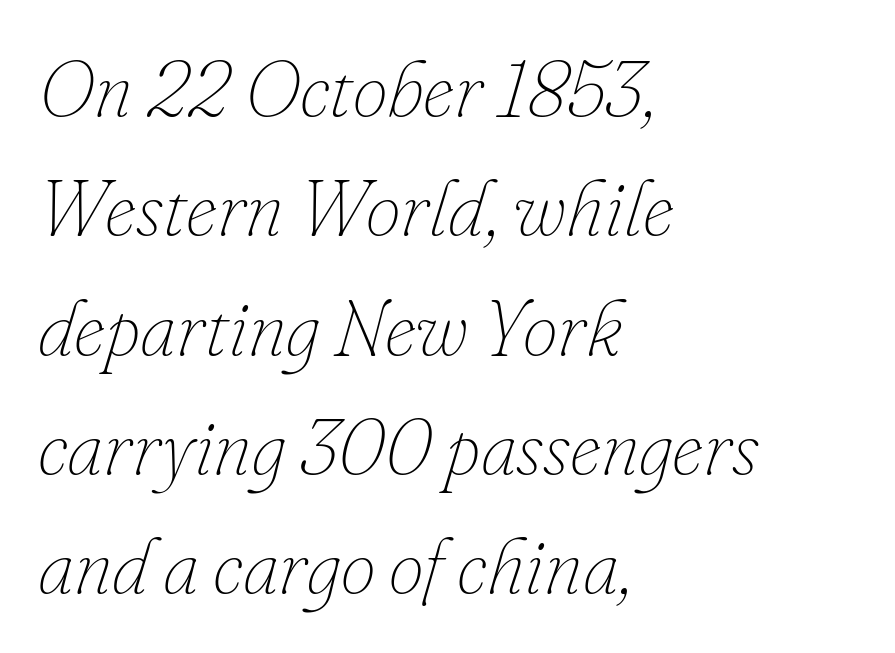
{"italic": "yes", "lean": "right", "slant_degrees": 16, "bold": "no", "weight": "thin", "width": "normal", "stroke_contrast": "low", "x_height": "small", "monospaced": "no", "underline": "no", "align": "left", "line_spacing": "normal", "line_spacing_ratio": 1.51, "letter_spacing": "normal", "letter_spacing_em": 0.0, "glyph_px": 79}
